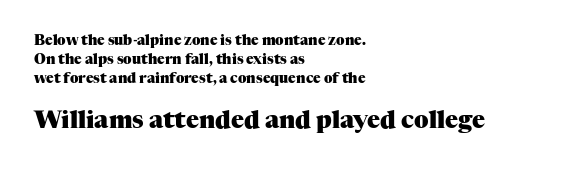
The image shows 24 px bold type, upright; set left-aligned, normal line spacing (1.34x), normal letter spacing, not underlined; the second (bottom) block is 1.71x larger.
